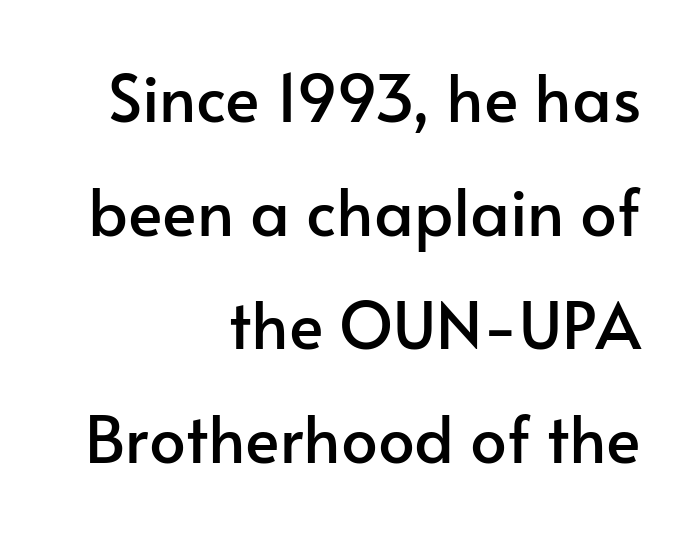
{"serif": "no", "italic": "no", "width": "normal", "stroke_contrast": "low", "x_height": "small", "monospaced": "no", "underline": "no", "align": "right", "line_spacing_ratio": 1.75, "letter_spacing": "normal", "letter_spacing_em": 0.0, "glyph_px": 65}
